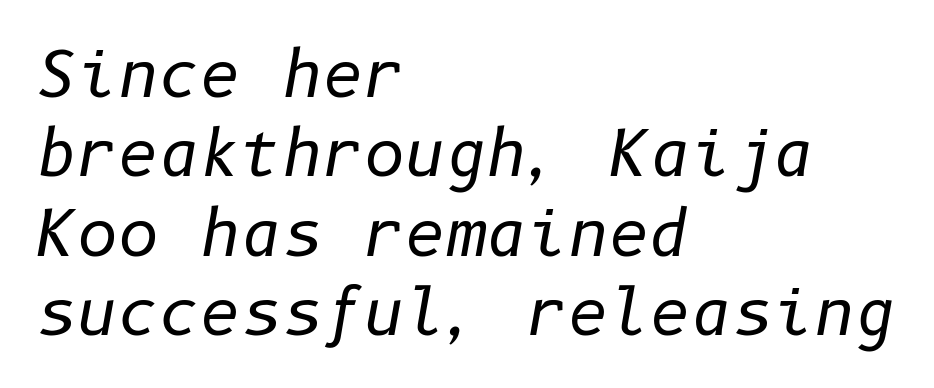
The image shows 63 px regular-weight type, italic (leaning right); set left-aligned, normal line spacing (1.26x), normal letter spacing, not underlined; low stroke contrast and a medium x-height.
